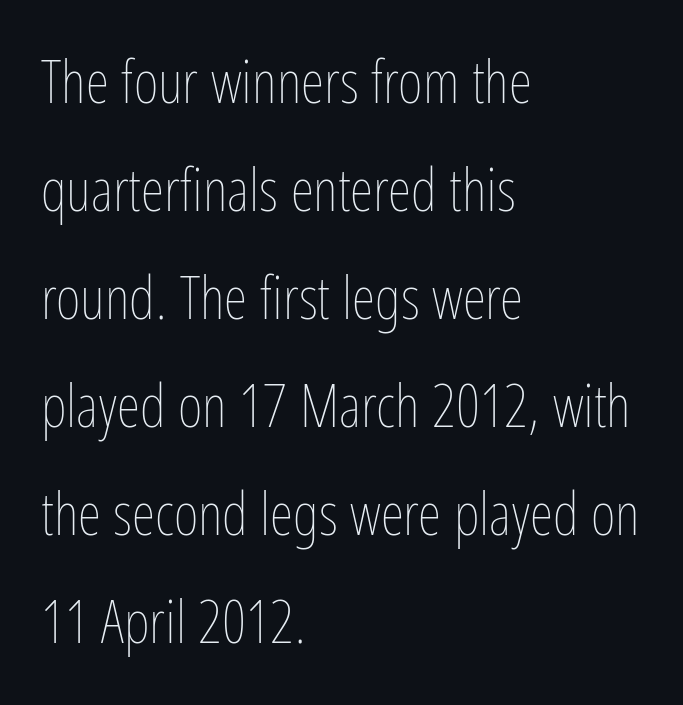
The image shows 60 px thin, condensed type, upright; set left-aligned, line spacing 1.8x, normal letter spacing, not underlined; low stroke contrast and a medium x-height.
